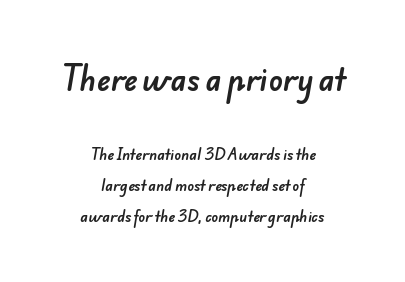
Q: Is the typeface a serif or a sans-serif typeface? A: Sans-serif.
Q: Is the text underlined? A: No.
Q: How is the paragraph aligned? A: Centered.
Q: Is the spacing between letters normal or unusually wide? A: Normal.
Q: Is the spacing between lines tight, normal or loose? A: Loose.
Q: Which block of text is set in a larger size, the first (top) or the second (bottom)? A: The first (top) one.
Q: Width (condensed, normal, or wide)? A: Normal.
Q: Stroke contrast? A: Low.
Q: x-height? A: Small.
Q: Monospaced? A: No.
